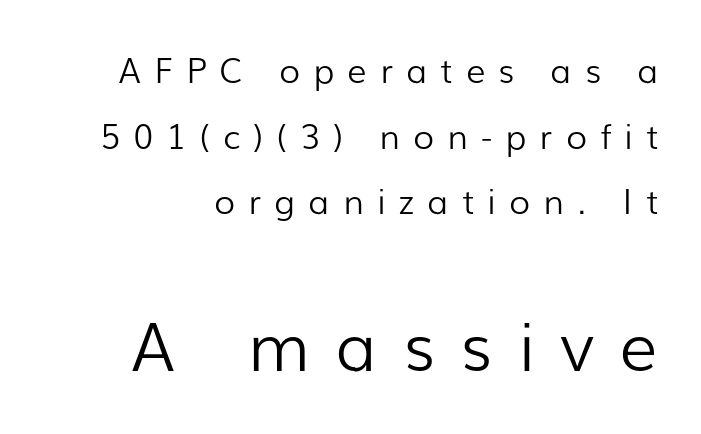
The image shows 67 px light sans-serif type, upright; set loose line spacing (1.93x), unusually wide letter spacing (+0.39 em), not underlined; the second (bottom) block is 1.97x larger; low stroke contrast and a medium x-height.
